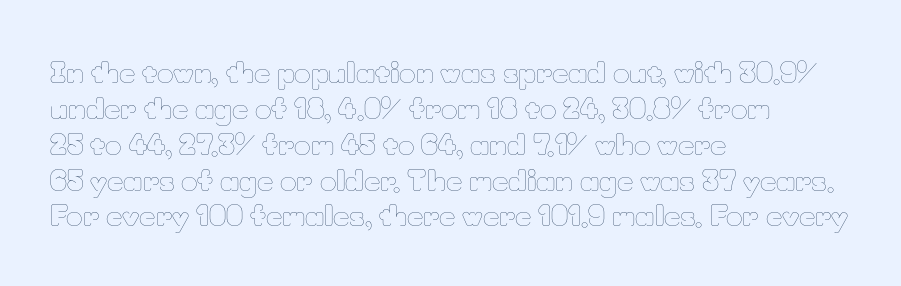
{"italic": "no", "bold": "no", "weight": "thin", "width": "normal", "stroke_contrast": "low", "x_height": "small", "monospaced": "no", "underline": "no", "align": "left", "line_spacing": "normal", "line_spacing_ratio": 1.28, "letter_spacing": "normal", "letter_spacing_em": 0.0, "glyph_px": 28}
